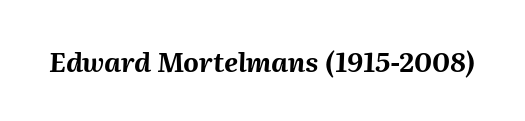
{"italic": "yes", "lean": "right", "slant_degrees": 2, "bold": "yes", "underline": "no", "letter_spacing": "normal", "letter_spacing_em": 0.0, "glyph_px": 27}
